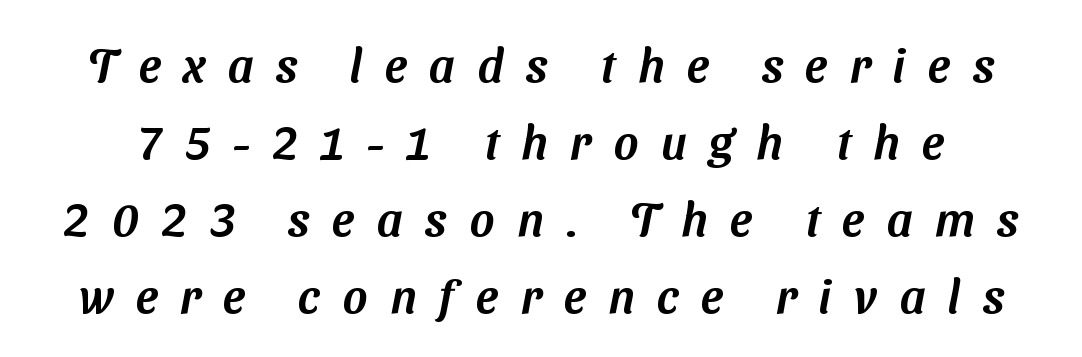
{"serif": "no", "width": "normal", "stroke_contrast": "medium", "x_height": "medium", "monospaced": "no", "underline": "no", "line_spacing": "normal", "line_spacing_ratio": 1.64, "letter_spacing": "wide", "letter_spacing_em": 0.48, "glyph_px": 47}
